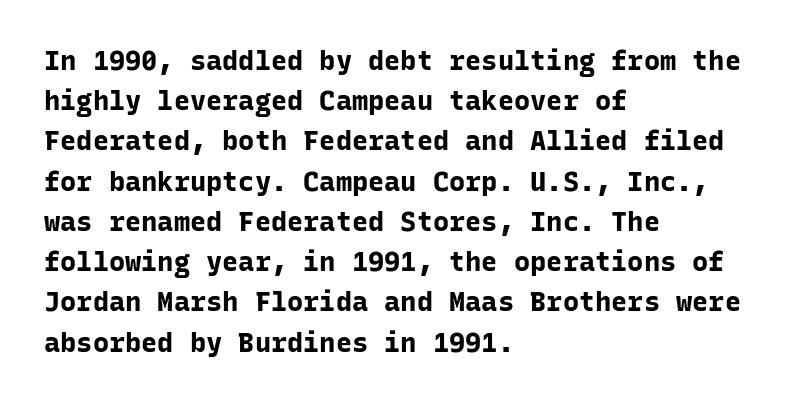
Q: Is the text bold? A: Yes.
Q: Is the text italic (slanted)? A: No, it is upright.
Q: Is the text underlined? A: No.
Q: How is the paragraph aligned? A: Left-aligned.
Q: Is the spacing between letters normal or unusually wide? A: Normal.
Q: Is the spacing between lines tight, normal or loose? A: Normal.
